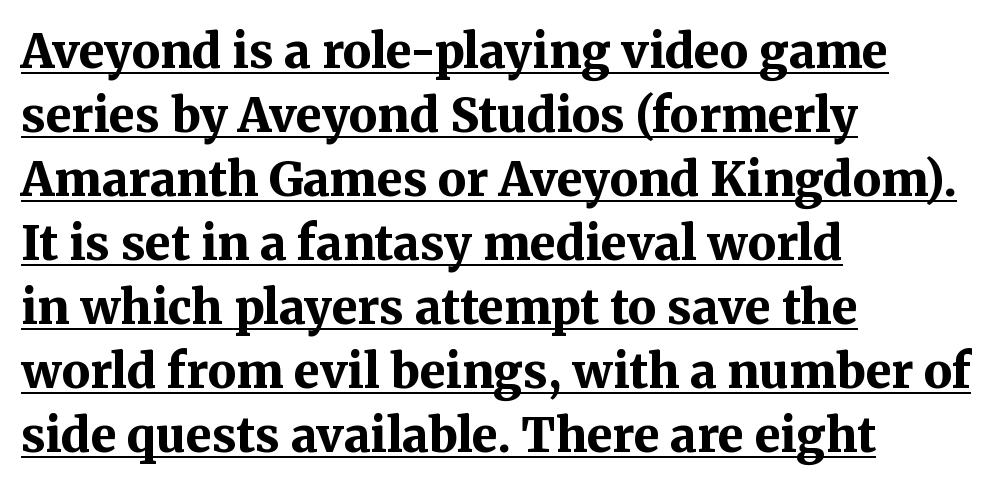
It's the straight-up-and-down kind of type. This rendering uses left alignment, leaving the right contour irregular. Character widths vary here, with narrow letters taking less room than wide ones. The sample's only ornament is a line tracing under the words. Tracking value appears to be zero — textbook default spacing.
